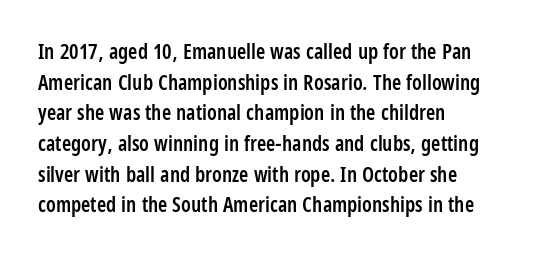
Q: Is the text bold? A: Semi-bold.
Q: Is the text italic (slanted)? A: No, it is upright.
Q: Is the text underlined? A: No.
Q: How is the paragraph aligned? A: Left-aligned.
Q: Is the spacing between letters normal or unusually wide? A: Normal.
Q: Is the spacing between lines tight, normal or loose? A: Normal.
